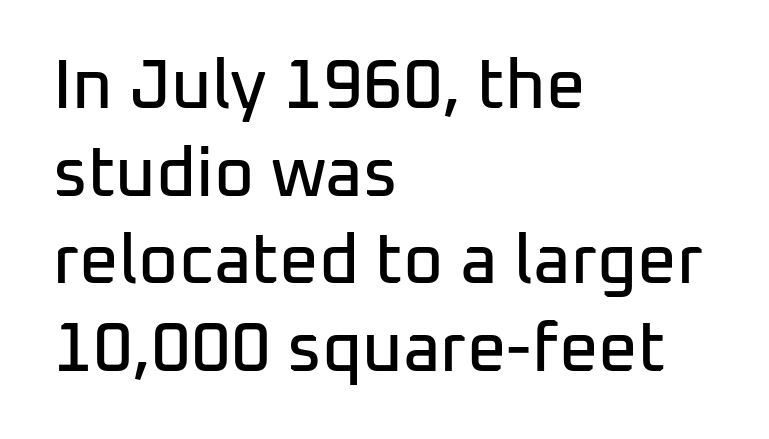
Q: Is the text italic (slanted)? A: No, it is upright.
Q: Is the typeface a serif or a sans-serif typeface? A: Sans-serif.
Q: Is the text underlined? A: No.
Q: How is the paragraph aligned? A: Left-aligned.
Q: Is the spacing between letters normal or unusually wide? A: Normal.
Q: Is the spacing between lines tight, normal or loose? A: Normal.
Q: Width (condensed, normal, or wide)? A: Normal.
Q: Stroke contrast? A: Low.
Q: x-height? A: Medium.
Q: Monospaced? A: No.
